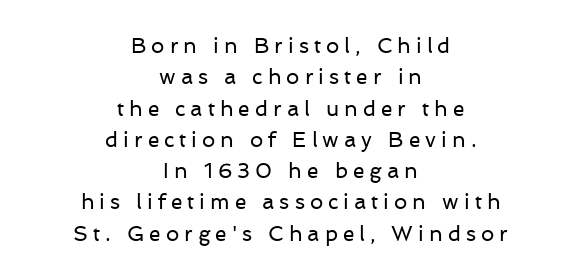
Q: Is the text bold? A: No.
Q: Is the text italic (slanted)? A: No, it is upright.
Q: Is the text underlined? A: No.
Q: How is the paragraph aligned? A: Centered.
Q: Is the spacing between letters normal or unusually wide? A: Unusually wide.
Q: Is the spacing between lines tight, normal or loose? A: Normal.
